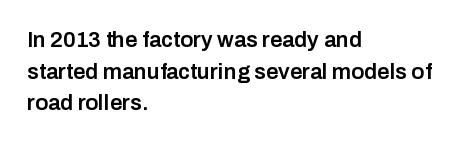
Q: Is the text bold? A: Semi-bold.
Q: Is the text italic (slanted)? A: No, it is upright.
Q: Is the text underlined? A: No.
Q: How is the paragraph aligned? A: Left-aligned.
Q: Is the spacing between letters normal or unusually wide? A: Normal.
Q: Is the spacing between lines tight, normal or loose? A: Normal.
